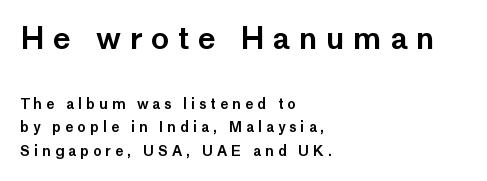
The image shows 30 px sans-serif type, upright; set left-aligned, normal line spacing (1.69x), unusually wide letter spacing (+0.29 em), not underlined; the first (top) block is 2.14x larger; low stroke contrast and a medium x-height.
